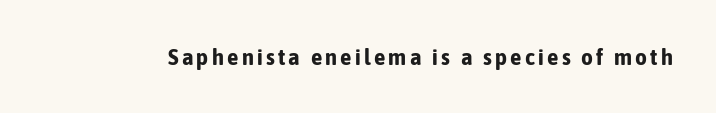
{"italic": "no", "bold": "yes", "underline": "no", "glyph_px": 23}
